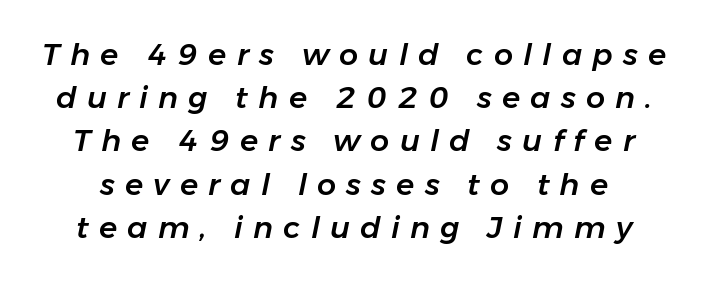
The image shows 30 px text type, italic (leaning right); set normal line spacing (1.44x), unusually wide letter spacing (+0.34 em), not underlined; low stroke contrast and a medium x-height.
